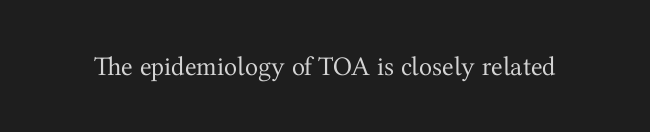
{"italic": "no", "bold": "no", "underline": "no", "letter_spacing": "normal", "letter_spacing_em": 0.0, "glyph_px": 27}
